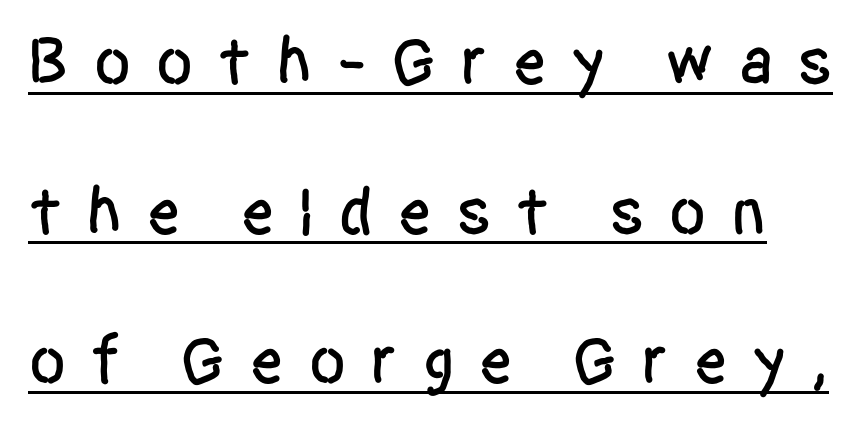
Caption: expanded tracking, letters set apart. Think of a printed novel: that variable character pitch is what you see here. How would I describe the line gaps? Wide and relaxed. Regarding serifs, this sample does without them. The rendered words wear a rule along their underside.
